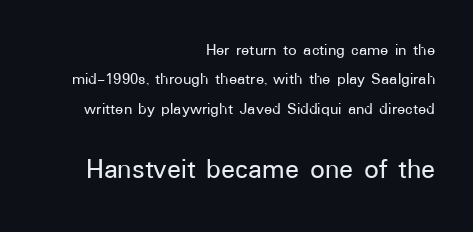
The image shows 29 px sans-serif type, upright; set right-aligned, line spacing 1.73x, normal letter spacing, not underlined; the second (bottom) block is 1.71x larger; low stroke contrast and a medium x-height.
